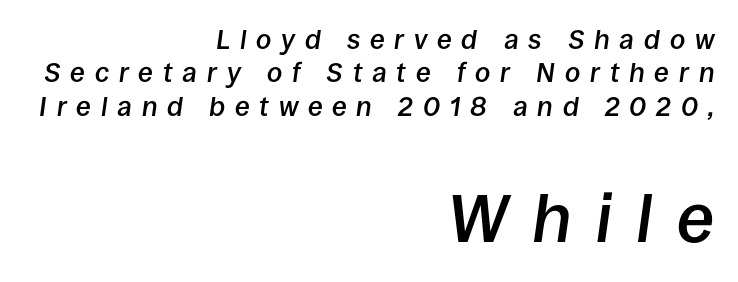
The image shows 68 px semibold type, italic (leaning right); set right-aligned, line spacing 1.24x, unusually wide letter spacing (+0.36 em), not underlined; the second (bottom) block is 2.52x larger; low stroke contrast and a large x-height.
